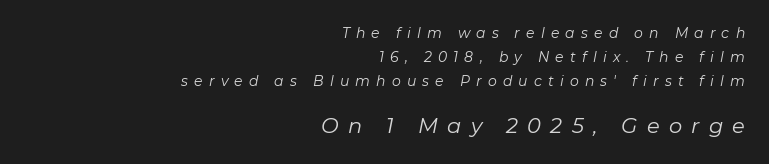
Q: Is the text bold? A: No.
Q: Is the text italic (slanted)? A: Yes, it leans right by about 11 degrees.
Q: Is the text underlined? A: No.
Q: How is the paragraph aligned? A: Right-aligned.
Q: Is the spacing between letters normal or unusually wide? A: Unusually wide.
Q: Is the spacing between lines tight, normal or loose? A: Normal.
Q: Which block of text is set in a larger size, the first (top) or the second (bottom)? A: The second (bottom) one.
